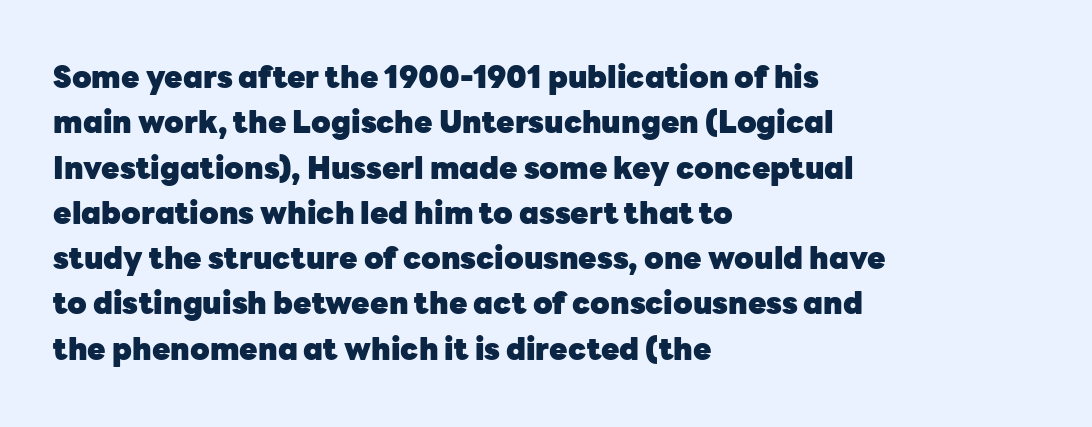
{"serif": "no", "italic": "no", "bold": "yes", "weight": "heavy", "width": "normal", "stroke_contrast": "low", "x_height": "medium", "monospaced": "no", "underline": "no", "align": "left", "line_spacing": "normal", "line_spacing_ratio": 1.51, "letter_spacing": "normal", "letter_spacing_em": 0.0, "glyph_px": 30}
